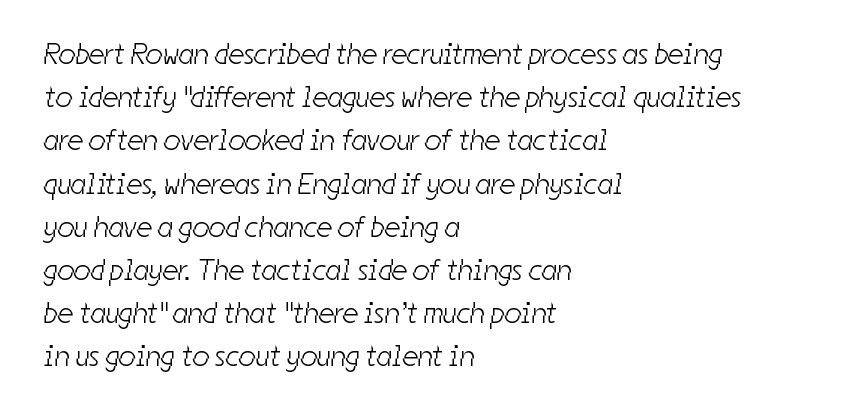
{"serif": "no", "bold": "no", "weight": "light", "width": "condensed", "stroke_contrast": "low", "x_height": "medium", "monospaced": "no", "underline": "no", "align": "left", "line_spacing": "normal", "line_spacing_ratio": 1.44, "letter_spacing": "normal", "letter_spacing_em": 0.0, "glyph_px": 30}
